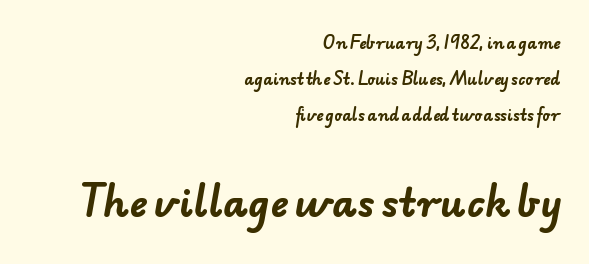
Q: Is the text bold? A: Yes.
Q: Is the typeface a serif or a sans-serif typeface? A: Sans-serif.
Q: Is the text underlined? A: No.
Q: How is the paragraph aligned? A: Right-aligned.
Q: Is the spacing between letters normal or unusually wide? A: Normal.
Q: Is the spacing between lines tight, normal or loose? A: Loose.
Q: Which block of text is set in a larger size, the first (top) or the second (bottom)? A: The second (bottom) one.
Q: Width (condensed, normal, or wide)? A: Normal.
Q: Stroke contrast? A: Low.
Q: x-height? A: Small.
Q: Monospaced? A: No.
